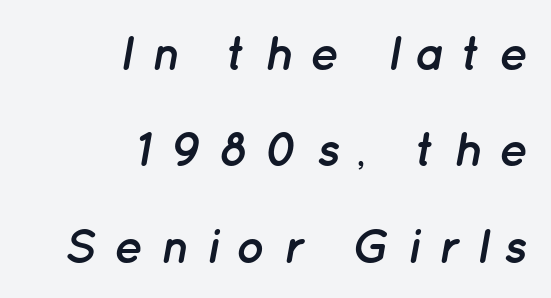
Q: Is the text bold? A: Yes.
Q: Is the text italic (slanted)? A: Yes, it leans right by about 12 degrees.
Q: Is the text underlined? A: No.
Q: How is the paragraph aligned? A: Right-aligned.
Q: Is the spacing between letters normal or unusually wide? A: Unusually wide.
Q: Is the spacing between lines tight, normal or loose? A: Loose.
Q: Width (condensed, normal, or wide)? A: Normal.
Q: Stroke contrast? A: Low.
Q: x-height? A: Medium.
Q: Monospaced? A: No.
